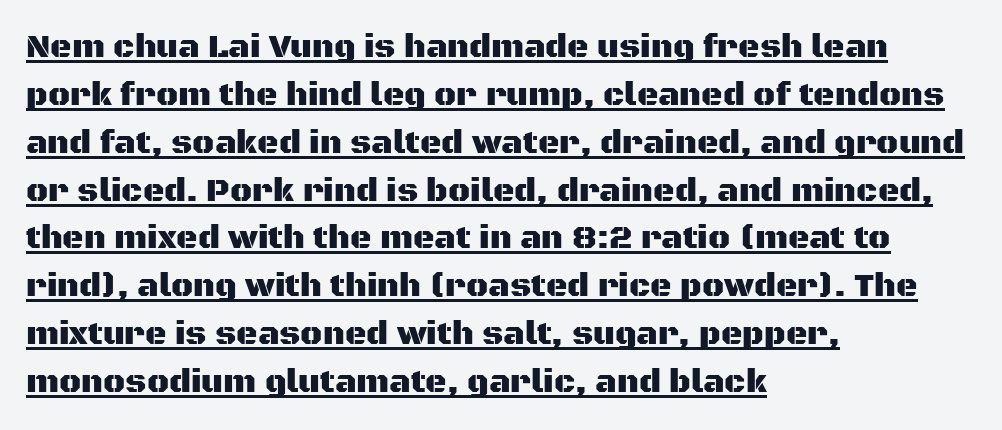
Q: Is the text italic (slanted)? A: No, it is upright.
Q: Is the typeface a serif or a sans-serif typeface? A: Sans-serif.
Q: Is the text underlined? A: Yes.
Q: How is the paragraph aligned? A: Left-aligned.
Q: Is the spacing between letters normal or unusually wide? A: Normal.
Q: Is the spacing between lines tight, normal or loose? A: Normal.
Q: Width (condensed, normal, or wide)? A: Normal.
Q: Stroke contrast? A: Medium.
Q: x-height? A: Large.
Q: Monospaced? A: No.
